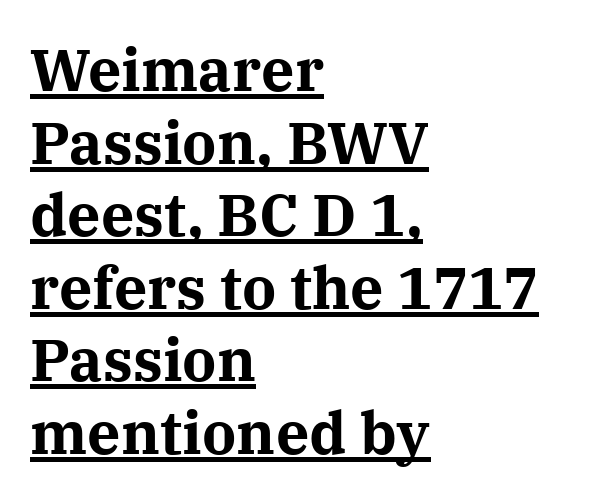
The image shows 59 px bold serif type, upright; set left-aligned, line spacing 1.23x, normal letter spacing, underlined; medium stroke contrast and a medium x-height.
